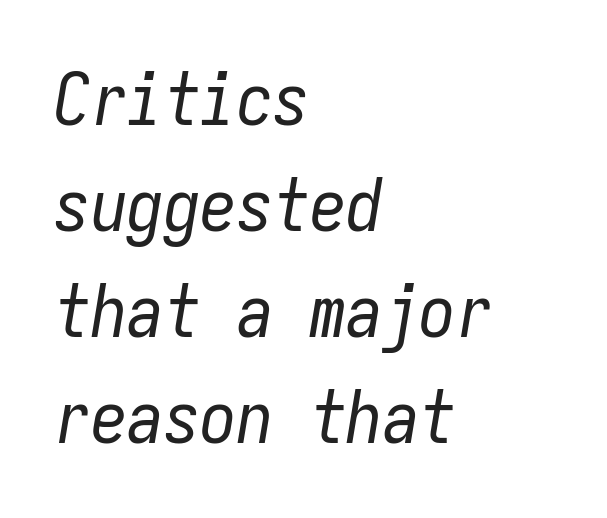
The image shows 73 px regular-weight, condensed type, italic (leaning right), monospaced; set left-aligned, normal line spacing (1.45x), normal letter spacing, not underlined; low stroke contrast and a medium x-height.
